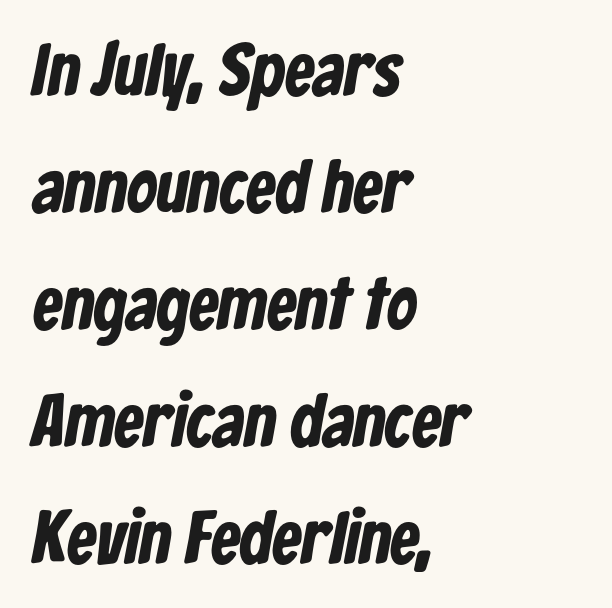
The image shows 74 px bold, condensed sans-serif type; set left-aligned, normal line spacing (1.58x), normal letter spacing, not underlined; low stroke contrast and a medium x-height.
